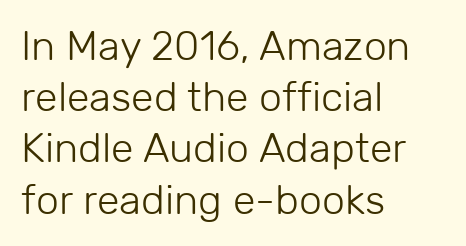
The image shows 41 px light sans-serif type, upright; set left-aligned, normal line spacing (1.25x), normal letter spacing, not underlined; low stroke contrast and a medium x-height.
